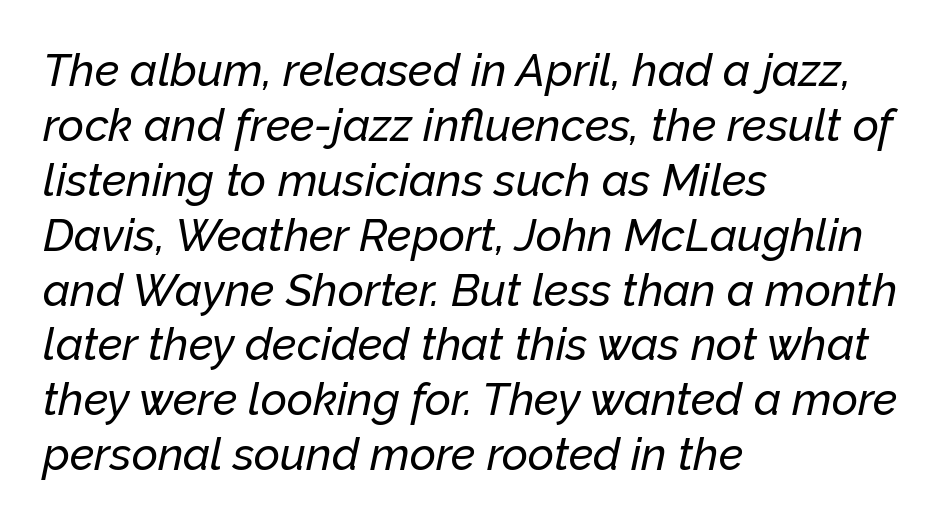
This sample is left-justified, so line endings fall wherever the words run out. Note the varied advance widths — an 'i' is clearly narrower than an 'm'. Observe the ordinary spacing: letters are neighbours, not strangers. Check the space under the baseline: it is left empty. Compared with ordinary roman type, these characters are visibly tilted.
